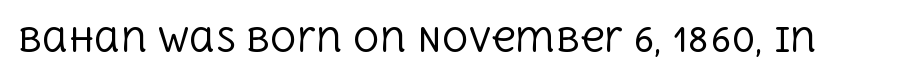
Q: Is the text bold? A: No.
Q: Is the text italic (slanted)? A: No, it is upright.
Q: Is the typeface a serif or a sans-serif typeface? A: Serif.
Q: Is the text underlined? A: No.
Q: Is the spacing between letters normal or unusually wide? A: Normal.
Q: Width (condensed, normal, or wide)? A: Normal.
Q: x-height? A: Large.
Q: Monospaced? A: No.
